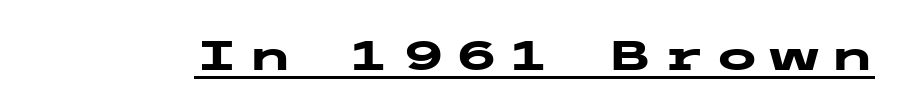
{"serif": "no", "italic": "no", "bold": "yes", "weight": "heavy", "width": "wide", "stroke_contrast": "low", "x_height": "medium", "underline": "yes", "letter_spacing": "wide", "letter_spacing_em": 0.24, "glyph_px": 40}
